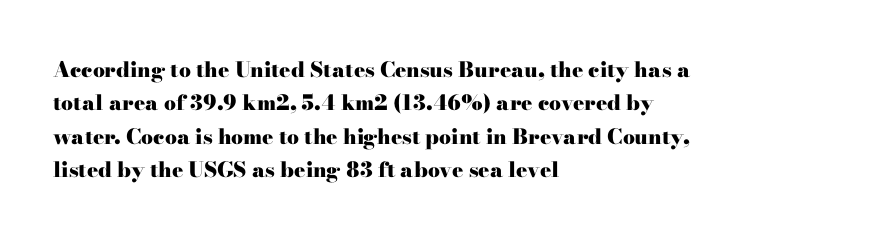
Q: Is the text bold? A: Yes.
Q: Is the text italic (slanted)? A: No, it is upright.
Q: Is the text underlined? A: No.
Q: How is the paragraph aligned? A: Left-aligned.
Q: Is the spacing between letters normal or unusually wide? A: Normal.
Q: Is the spacing between lines tight, normal or loose? A: Normal.
